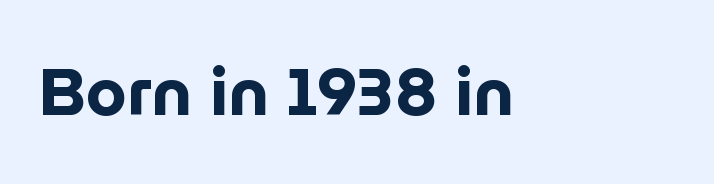
{"serif": "no", "italic": "no", "bold": "yes", "weight": "bold", "width": "normal", "stroke_contrast": "low", "x_height": "medium", "monospaced": "no", "underline": "no", "align": "left", "letter_spacing": "normal", "letter_spacing_em": 0.0, "glyph_px": 66}
